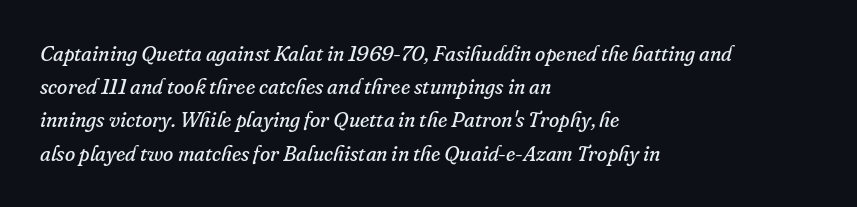
The image shows 21 px text type, italic (leaning right); set left-aligned, normal line spacing (1.58x), normal letter spacing, not underlined.
